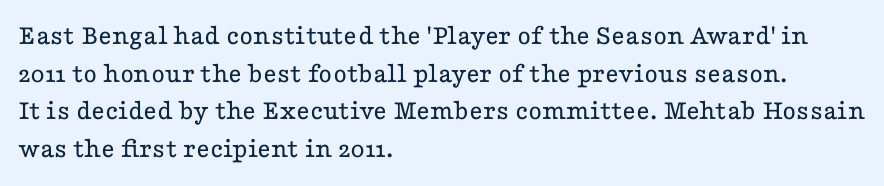
Between one letter and the next there's only the usual sliver of space. The font family rendered here belongs to the serif group. Horizontal alignment here is leftward, the default for most running prose. Bare-footed words on every line. Summary of weight: not heavy and not bold.
